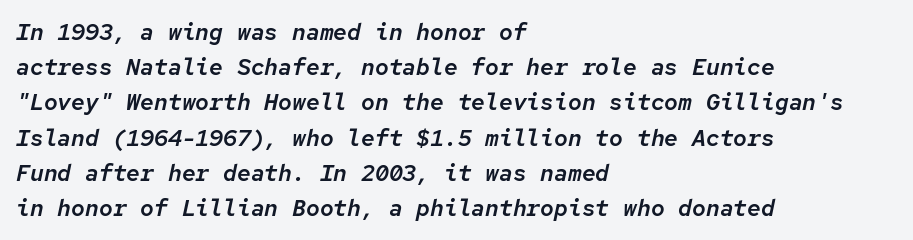
Q: Is the text italic (slanted)? A: Yes, it leans right by about 12 degrees.
Q: Is the text underlined? A: No.
Q: How is the paragraph aligned? A: Left-aligned.
Q: Is the spacing between letters normal or unusually wide? A: Normal.
Q: Is the spacing between lines tight, normal or loose? A: Normal.
